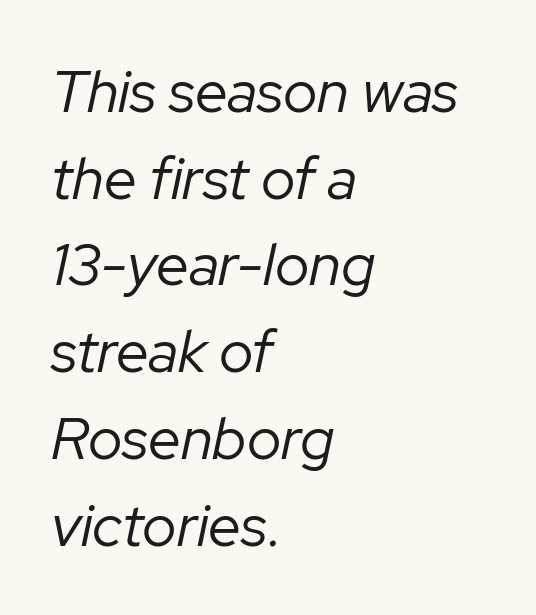
Q: Is the text bold? A: No.
Q: Is the text italic (slanted)? A: Yes, it leans right by about 12 degrees.
Q: Is the text underlined? A: No.
Q: How is the paragraph aligned? A: Left-aligned.
Q: Is the spacing between letters normal or unusually wide? A: Normal.
Q: Is the spacing between lines tight, normal or loose? A: Normal.
Q: Width (condensed, normal, or wide)? A: Normal.
Q: Stroke contrast? A: Low.
Q: x-height? A: Medium.
Q: Monospaced? A: No.
